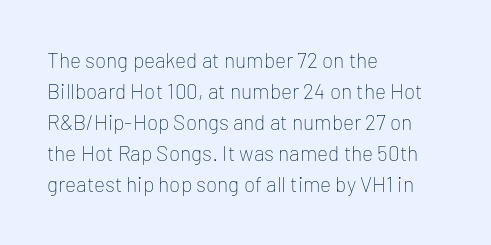
The image shows 21 px text type, upright; set left-aligned, normal line spacing (1.48x), normal letter spacing, not underlined.
